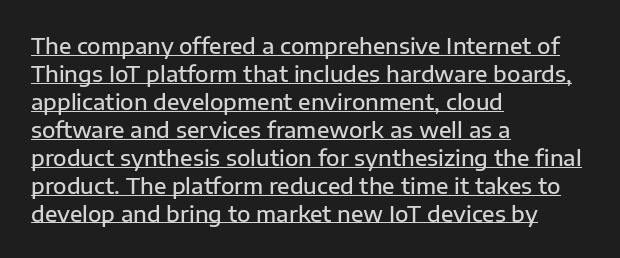
Q: Is the text bold? A: Semi-bold.
Q: Is the text italic (slanted)? A: No, it is upright.
Q: Is the text underlined? A: Yes.
Q: How is the paragraph aligned? A: Left-aligned.
Q: Is the spacing between letters normal or unusually wide? A: Normal.
Q: Is the spacing between lines tight, normal or loose? A: Normal.
